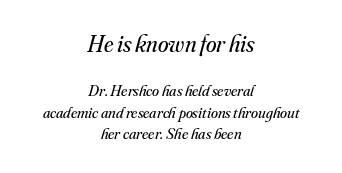
{"italic": "yes", "lean": "right", "slant_degrees": 16, "bold": "no", "underline": "no", "align": "center", "line_spacing": "normal", "line_spacing_ratio": 1.36, "letter_spacing": "normal", "letter_spacing_em": 0.0, "larger_block": "first", "size_ratio": 1.5, "glyph_px": 24}
